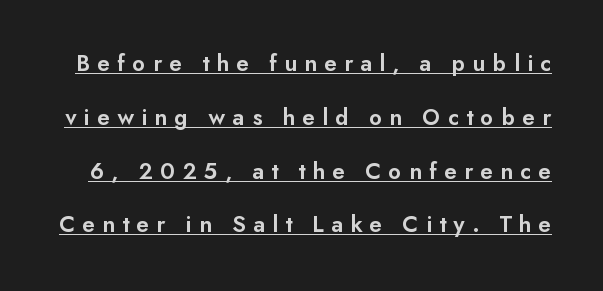
Q: Is the text bold? A: Semi-bold.
Q: Is the text italic (slanted)? A: No, it is upright.
Q: Is the text underlined? A: Yes.
Q: Is the spacing between letters normal or unusually wide? A: Unusually wide.
Q: Is the spacing between lines tight, normal or loose? A: Loose.
